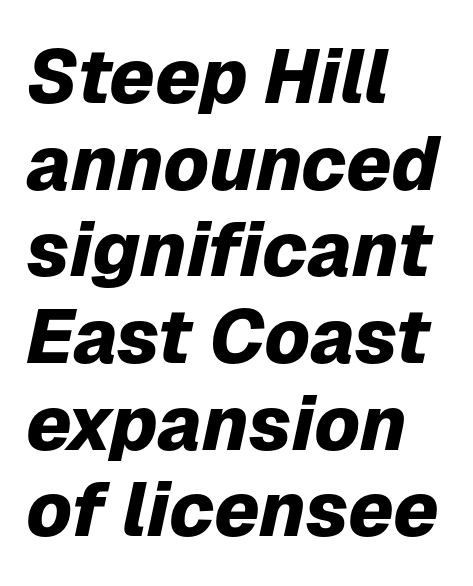
Closely set lines give the paragraph a compact silhouette. The ragged edge is on the right, which tells us the setting is flush left. How heavy is the stroke? Heavy — this is a bold. In terms of letterspacing, this is plain default setting. Bare-footed words on every line.
